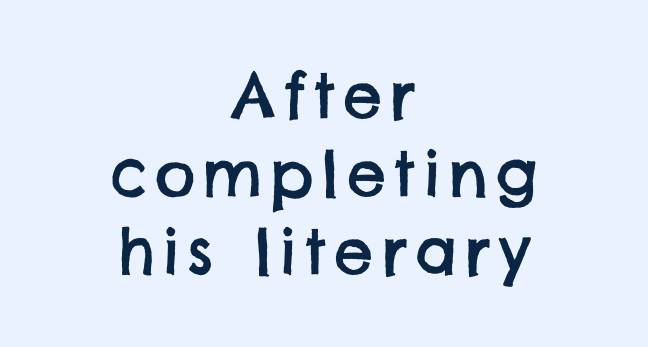
Leftover space on each line is divided equally before and after the words. The font family rendered here belongs to the sans-serif group. The space beneath each line is pristine and unruled. Normally led — the rows are evenly, conventionally spaced.
